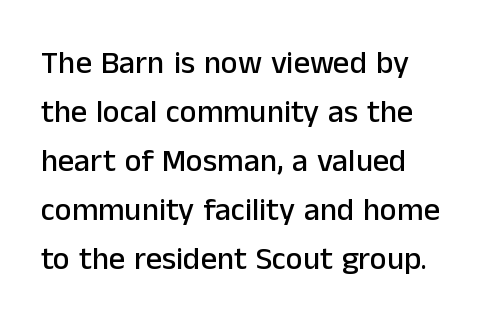
{"serif": "no", "italic": "no", "width": "normal", "stroke_contrast": "low", "x_height": "medium", "monospaced": "no", "underline": "no", "line_spacing": "normal", "line_spacing_ratio": 1.53, "letter_spacing": "normal", "letter_spacing_em": 0.0, "glyph_px": 32}
